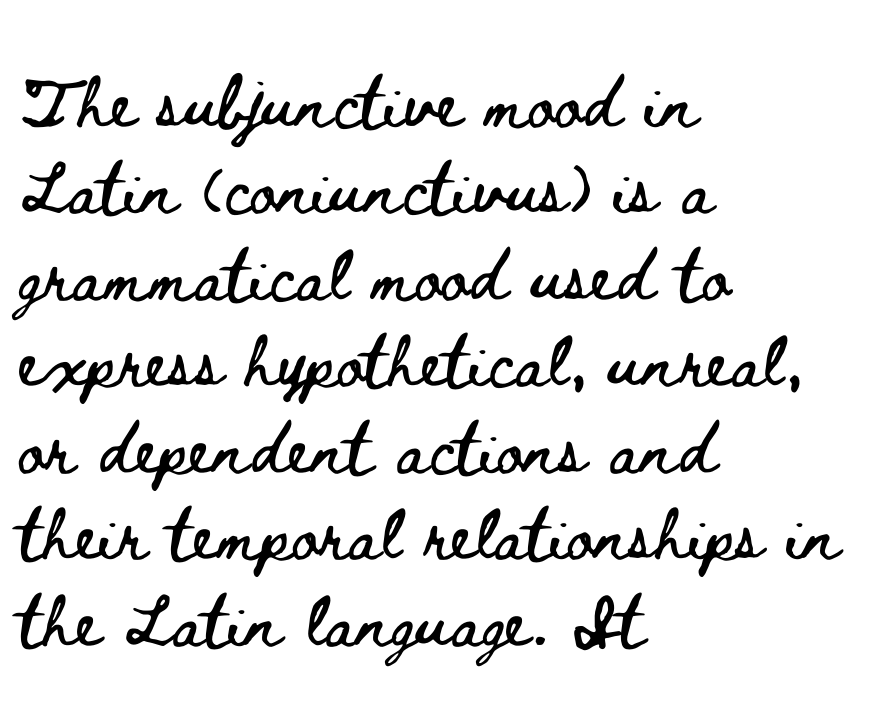
Q: Is the text italic (slanted)? A: Yes.
Q: Is the text underlined? A: No.
Q: How is the paragraph aligned? A: Left-aligned.
Q: Is the spacing between letters normal or unusually wide? A: Normal.
Q: Is the spacing between lines tight, normal or loose? A: Normal.
Q: Width (condensed, normal, or wide)? A: Wide.
Q: Stroke contrast? A: Low.
Q: x-height? A: Small.
Q: Monospaced? A: No.
